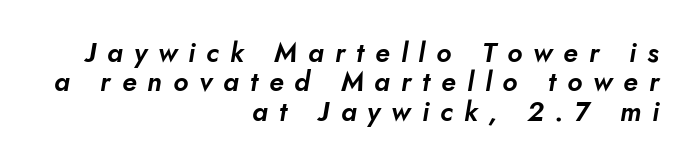
The paragraph shown leans on its right margin. Does extra space separate the letters? Yes, quite a lot of it. Notice how descenders almost collide with the ascenders below — that's tight leading. Just letters on the line, the space beneath them empty.
